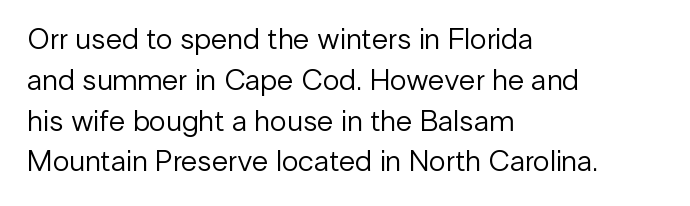
Characters remain perfectly vertical along every line. Stem width sits at or under what a default text font uses. Only glyphs here, with clear space below each row. The vertical gap from one line to the next is medium. Each letter keeps its own natural width here, so spacing adapts to shape.
